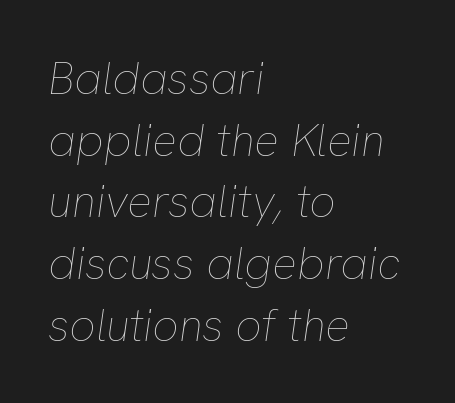
{"italic": "yes", "lean": "right", "slant_degrees": 8, "bold": "no", "weight": "thin", "width": "normal", "stroke_contrast": "low", "x_height": "medium", "monospaced": "no", "underline": "no", "align": "left", "line_spacing": "normal", "line_spacing_ratio": 1.34, "letter_spacing": "normal", "letter_spacing_em": 0.0, "glyph_px": 46}
